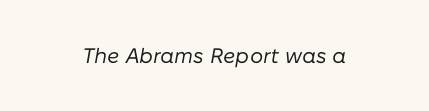
Honestly, the letter spacing is just normal — you wouldn't notice it. The specimen reads as italic at a glance. On a weight scale, this lands at 450 or below. The zone under the glyphs is completely vacant.
